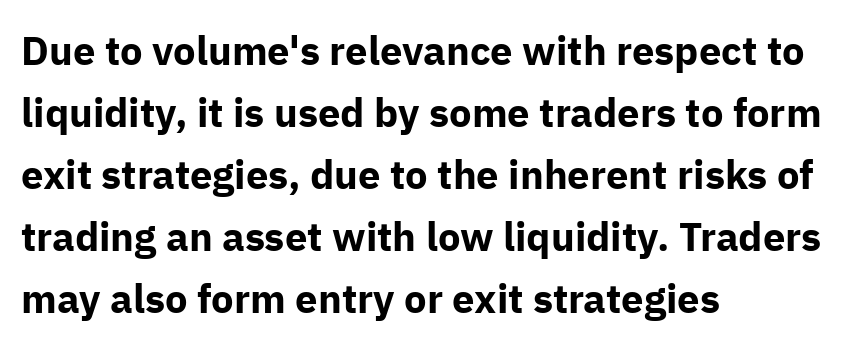
Italic? Not at all — the glyphs are vertical. What weight is shown? A full bold with thick strokes. In terms of leading, this rendering sits right in the middle. Quick note: underline off. Caption: multi-line text, flush left, ragged right. The rendering uses natural spacing where letterforms have individual widths.
